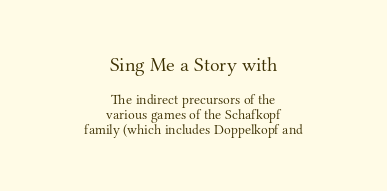
The block of text is dense from top to bottom, with scant space between rows. Casual observation: everything's sitting right in the middle. Any mark beneath the type? The region is blank. Does the bottom block carry the larger type? No, the top block does.
